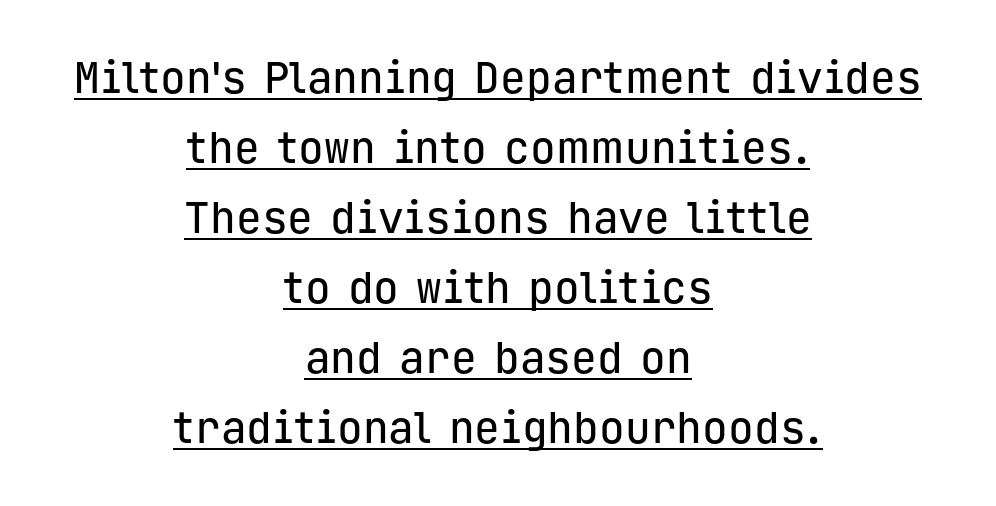
Q: Is the text italic (slanted)? A: No, it is upright.
Q: Is the typeface a serif or a sans-serif typeface? A: Sans-serif.
Q: Is the text underlined? A: Yes.
Q: How is the paragraph aligned? A: Centered.
Q: Is the spacing between letters normal or unusually wide? A: Normal.
Q: Is the spacing between lines tight, normal or loose? A: Normal.
Q: Width (condensed, normal, or wide)? A: Normal.
Q: Stroke contrast? A: Low.
Q: x-height? A: Medium.
Q: Monospaced? A: Yes.
